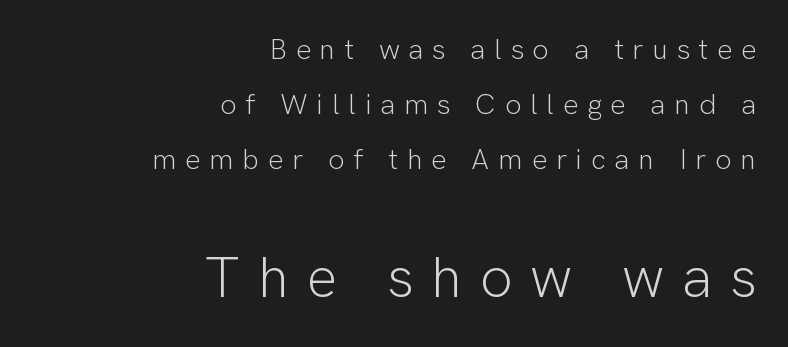
Short and long lines alike share a common ending point at right. Unlike a traditional serif, this face leaves its strokes unadorned. One glance says open: line gaps are wider than usual. This rendering widens character spacing well past its baseline value. Note the varied advance widths — an 'i' is clearly narrower than an 'm'. This rendering features lettering with no underline.
